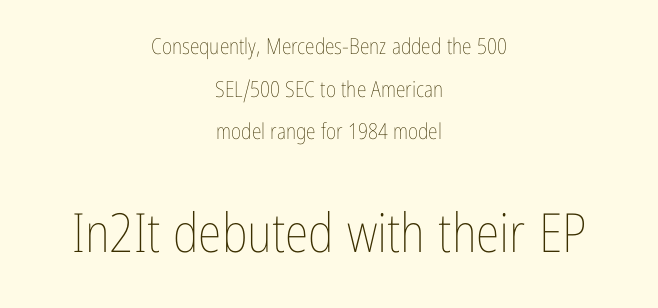
The line texture is even and compact thanks to regular tracking. The compositor balanced each line on the midline. Character size in the trailing block exceeds that of the leading block. Each letter keeps its own natural width here, so spacing adapts to shape. No chunkiness to these letters — they're not bold.
